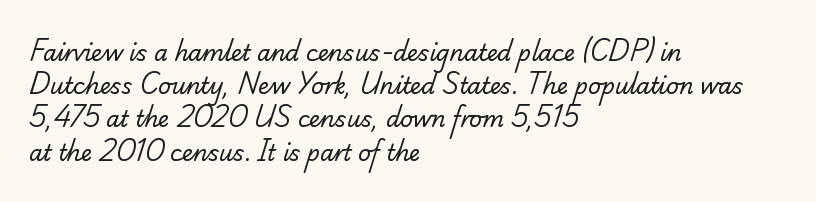
The image shows 22 px text type; set left-aligned, normal line spacing (1.51x), normal letter spacing, not underlined.
